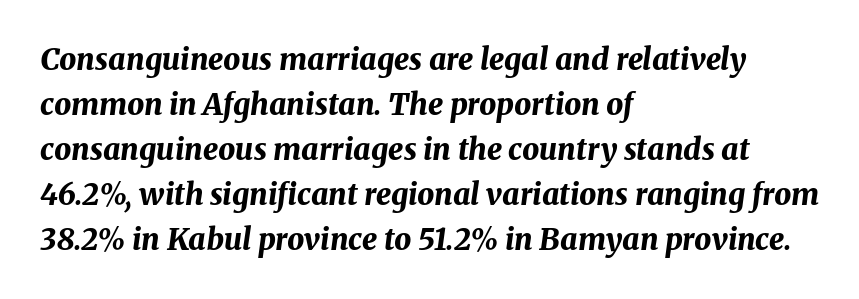
There's an unmistakable incline to the writing here. Do the characters align in a grid? No, the font is proportional. Descenders are the only things crossing below the line. The typesetting leans heavy: a genuine bold. Visually the block forms a straight wall on the left and a jagged coastline on the right.
